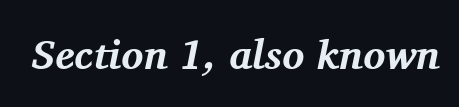
The image shows 41 px bold serif type, italic (leaning right); set normal letter spacing, not underlined; medium stroke contrast and a medium x-height.
